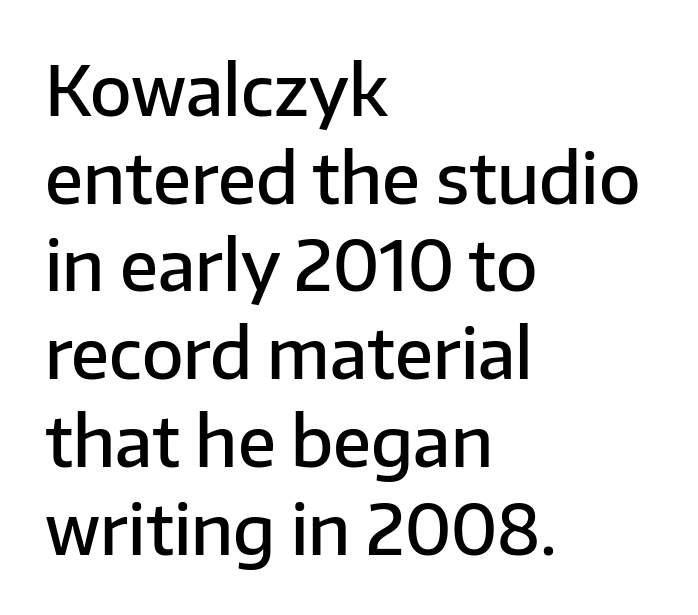
Nope, not italic — everything's standing straight. Each letter keeps its own natural width here, so spacing adapts to shape. The face used here is rendered with its standard letterfit. Quick note: underline off.
